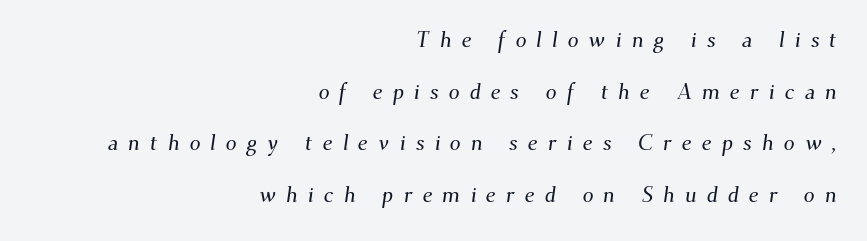
The image shows 22 px text type; set right-aligned, loose line spacing (2.35x), unusually wide letter spacing (+0.45 em), not underlined.
